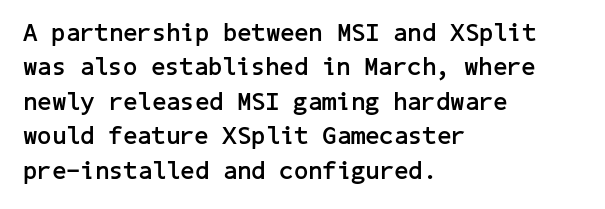
Q: Is the text bold? A: Yes.
Q: Is the text italic (slanted)? A: No, it is upright.
Q: Is the text underlined? A: No.
Q: How is the paragraph aligned? A: Left-aligned.
Q: Is the spacing between letters normal or unusually wide? A: Normal.
Q: Is the spacing between lines tight, normal or loose? A: Normal.
